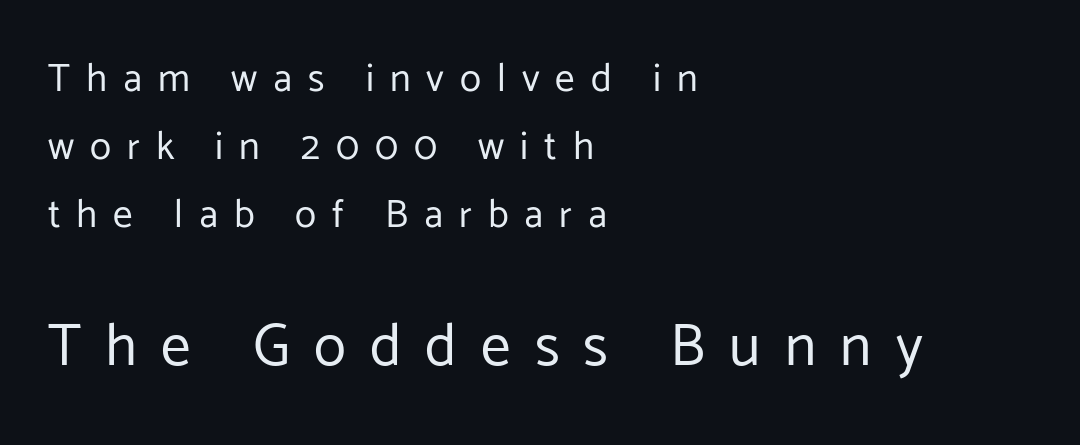
Q: Is the text bold? A: No.
Q: Is the text italic (slanted)? A: No, it is upright.
Q: Is the typeface a serif or a sans-serif typeface? A: Sans-serif.
Q: Is the text underlined? A: No.
Q: How is the paragraph aligned? A: Left-aligned.
Q: Is the spacing between letters normal or unusually wide? A: Unusually wide.
Q: Which block of text is set in a larger size, the first (top) or the second (bottom)? A: The second (bottom) one.
Q: Width (condensed, normal, or wide)? A: Normal.
Q: Stroke contrast? A: Low.
Q: x-height? A: Medium.
Q: Monospaced? A: No.
